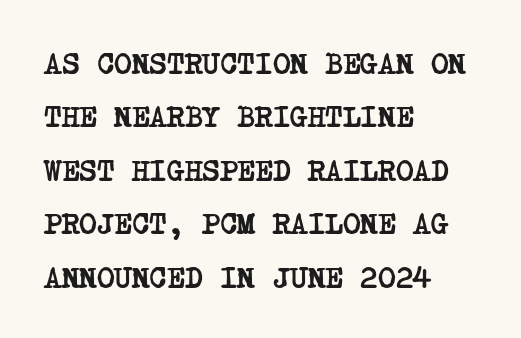
Q: Is the text bold? A: Yes.
Q: Is the typeface a serif or a sans-serif typeface? A: Serif.
Q: Is the text underlined? A: No.
Q: How is the paragraph aligned? A: Left-aligned.
Q: Is the spacing between letters normal or unusually wide? A: Normal.
Q: Width (condensed, normal, or wide)? A: Condensed.
Q: Stroke contrast? A: Low.
Q: x-height? A: Large.
